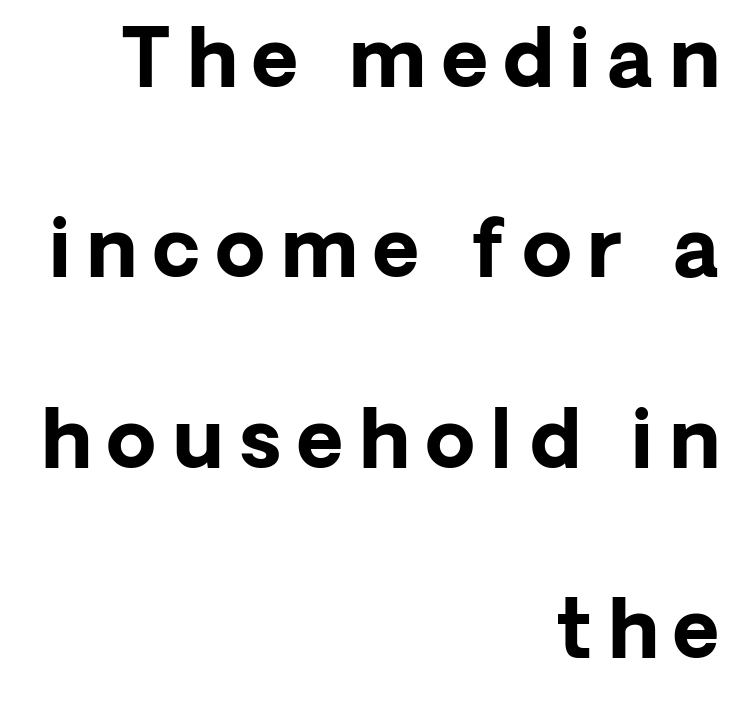
A typesetter would label this face a sans. Descender tails drop into unmarked territory. Does the copy run flush right? Yes — the right margin is perfectly even. Characters remain perfectly vertical along every line. These lines stand farther apart than default settings would place them. These lines have a slow, spaced-out rhythm from letter to letter.
